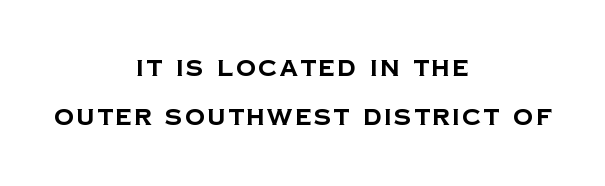
Q: Is the text bold? A: Yes.
Q: Is the text underlined? A: No.
Q: How is the paragraph aligned? A: Centered.
Q: Is the spacing between lines tight, normal or loose? A: Loose.
